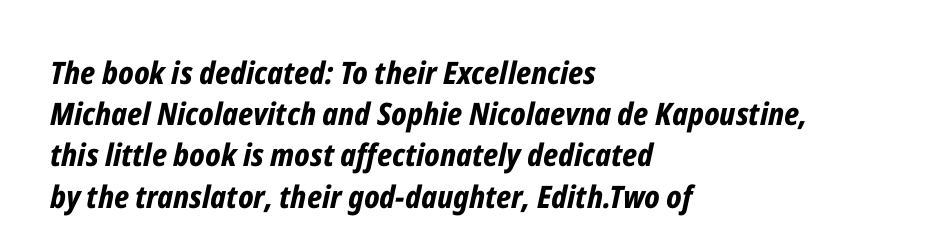
The image shows 31 px bold, condensed type, italic (leaning right); set left-aligned, normal line spacing (1.33x), normal letter spacing, not underlined; low stroke contrast and a medium x-height.
